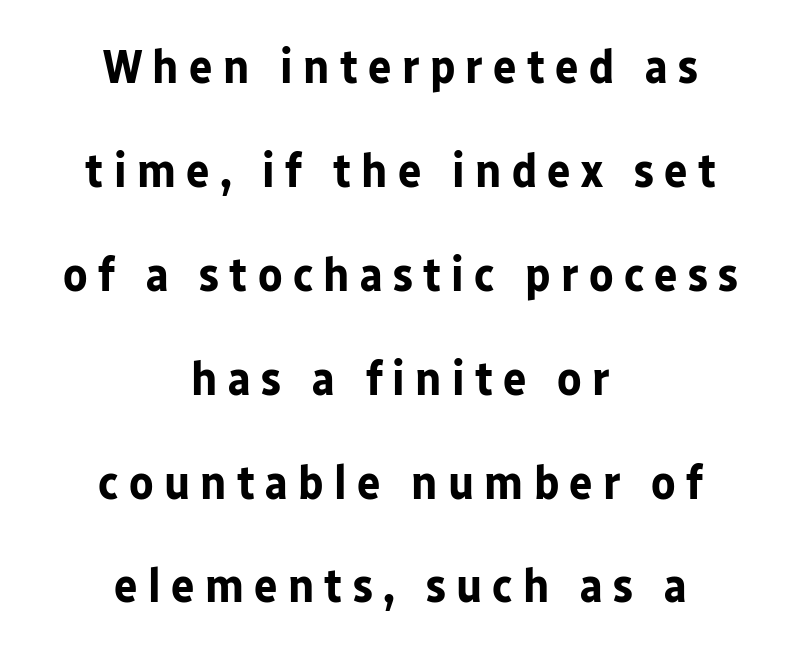
Q: Is the text bold? A: Yes.
Q: Is the text italic (slanted)? A: No, it is upright.
Q: Is the typeface a serif or a sans-serif typeface? A: Sans-serif.
Q: Is the text underlined? A: No.
Q: How is the paragraph aligned? A: Centered.
Q: Is the spacing between letters normal or unusually wide? A: Unusually wide.
Q: Is the spacing between lines tight, normal or loose? A: Loose.
Q: Width (condensed, normal, or wide)? A: Normal.
Q: Stroke contrast? A: Low.
Q: x-height? A: Medium.
Q: Monospaced? A: No.
